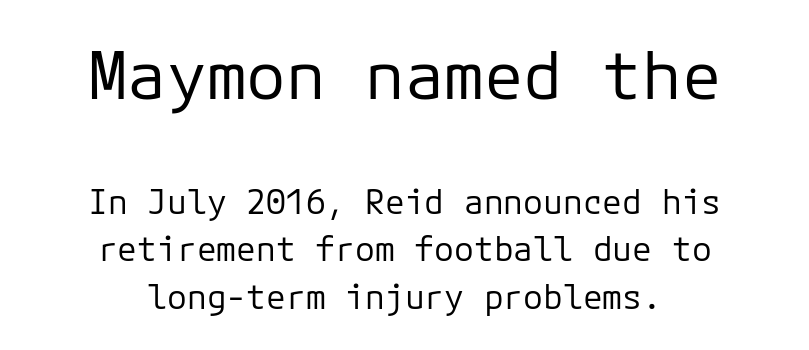
{"serif": "no", "italic": "no", "bold": "no", "weight": "regular", "width": "normal", "stroke_contrast": "low", "x_height": "medium", "underline": "no", "align": "center", "line_spacing": "normal", "line_spacing_ratio": 1.44, "letter_spacing": "normal", "letter_spacing_em": 0.0, "larger_block": "first", "size_ratio": 2.0, "glyph_px": 66}
